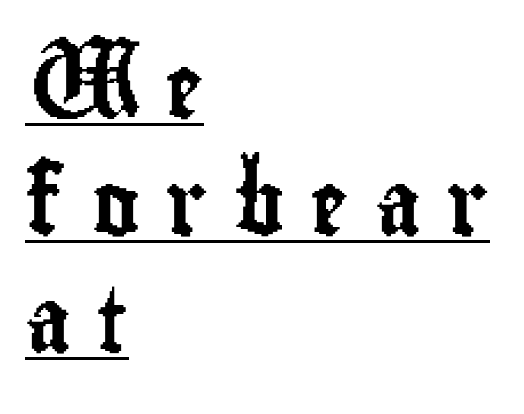
The image shows 64 px condensed sans-serif type, upright; set left-aligned, line spacing 1.83x, unusually wide letter spacing (+0.4 em), underlined; low stroke contrast and a small x-height.
